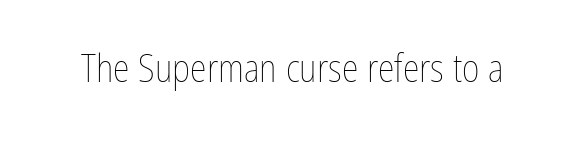
Q: Is the text bold? A: No.
Q: Is the text italic (slanted)? A: No, it is upright.
Q: Is the text underlined? A: No.
Q: Is the spacing between letters normal or unusually wide? A: Normal.
Q: Width (condensed, normal, or wide)? A: Condensed.
Q: Stroke contrast? A: Low.
Q: x-height? A: Medium.
Q: Monospaced? A: No.
